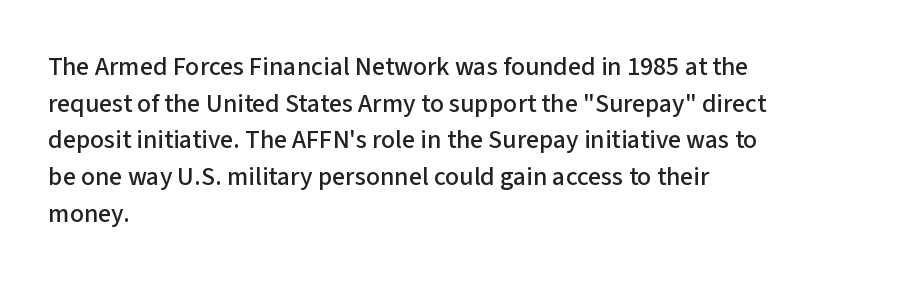
{"italic": "no", "underline": "no", "align": "left", "line_spacing": "normal", "line_spacing_ratio": 1.41, "letter_spacing": "normal", "letter_spacing_em": 0.0, "glyph_px": 26}
